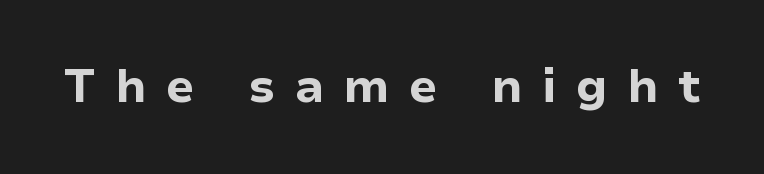
Does extra space separate the letters? Yes, quite a lot of it. Its strokes are broad and dark, the hallmark of bold type. The space beneath each line is pristine and unruled. Notice how the stems are strictly vertical — no italics here.
